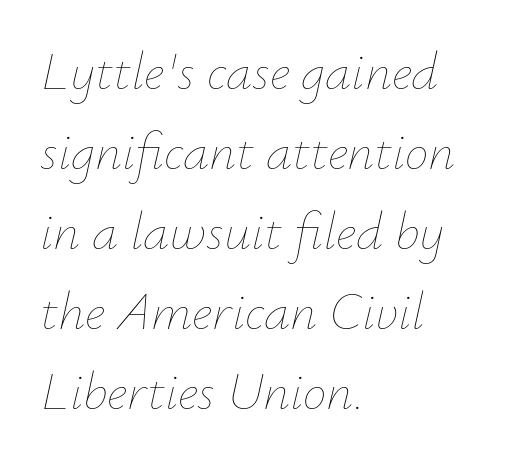
Q: Is the text bold? A: No.
Q: Is the text italic (slanted)? A: Yes, it leans right by about 12 degrees.
Q: Is the text underlined? A: No.
Q: How is the paragraph aligned? A: Left-aligned.
Q: Is the spacing between letters normal or unusually wide? A: Normal.
Q: Is the spacing between lines tight, normal or loose? A: Normal.
Q: Width (condensed, normal, or wide)? A: Normal.
Q: Stroke contrast? A: Low.
Q: x-height? A: Small.
Q: Monospaced? A: No.
